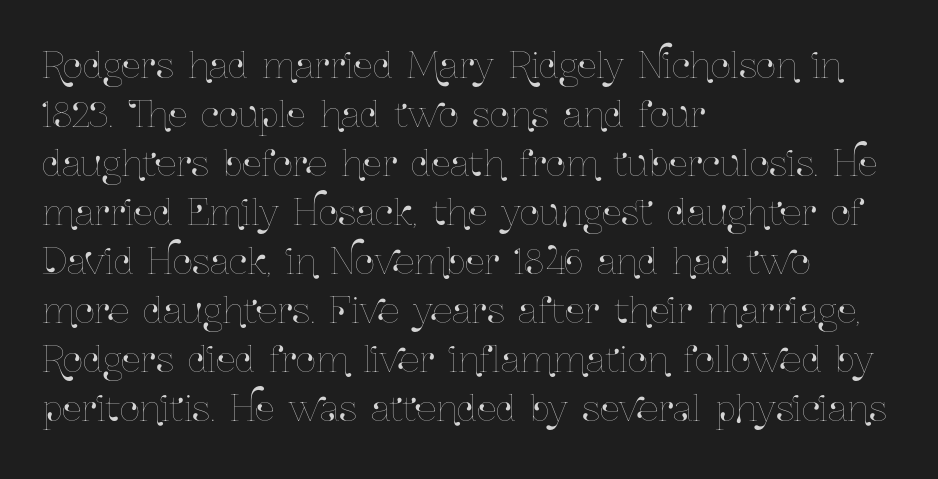
Q: Is the text italic (slanted)? A: No, it is upright.
Q: Is the text underlined? A: No.
Q: How is the paragraph aligned? A: Left-aligned.
Q: Is the spacing between letters normal or unusually wide? A: Normal.
Q: Is the spacing between lines tight, normal or loose? A: Normal.
Q: Width (condensed, normal, or wide)? A: Condensed.
Q: Stroke contrast? A: Low.
Q: x-height? A: Medium.
Q: Monospaced? A: No.
